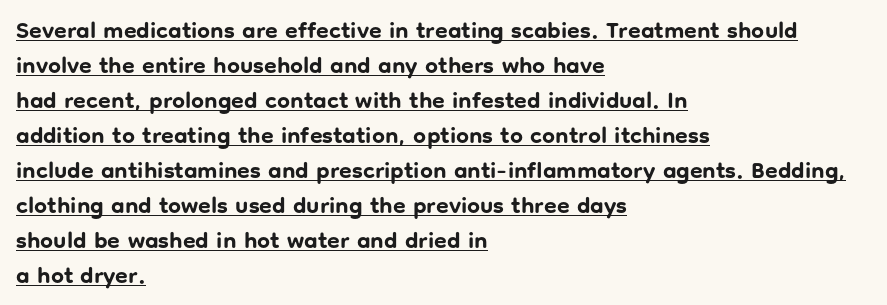
Q: Is the text bold? A: Yes.
Q: Is the text italic (slanted)? A: No, it is upright.
Q: Is the text underlined? A: Yes.
Q: How is the paragraph aligned? A: Left-aligned.
Q: Is the spacing between letters normal or unusually wide? A: Normal.
Q: Is the spacing between lines tight, normal or loose? A: Normal.
